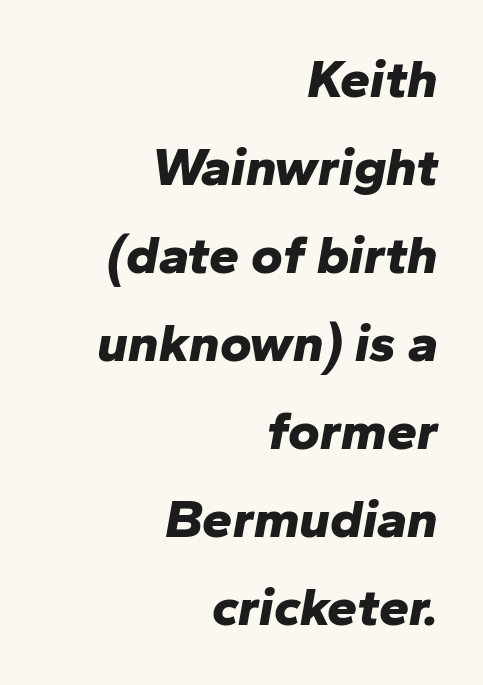
The image shows 54 px bold type, italic (leaning right); set right-aligned, normal line spacing (1.63x), normal letter spacing, not underlined; low stroke contrast and a medium x-height.
